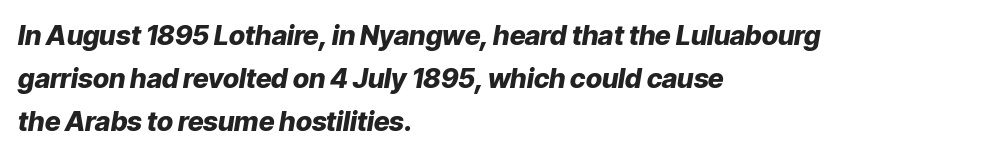
{"italic": "yes", "lean": "right", "slant_degrees": 9, "bold": "yes", "underline": "no", "align": "left", "line_spacing": "normal", "line_spacing_ratio": 1.59, "letter_spacing": "normal", "letter_spacing_em": 0.0, "glyph_px": 27}
